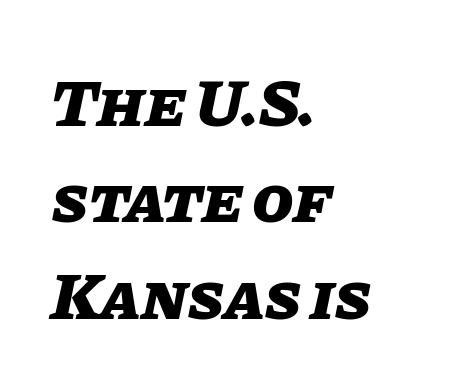
{"italic": "yes", "lean": "right", "slant_degrees": 11, "bold": "yes", "weight": "heavy", "width": "normal", "stroke_contrast": "low", "x_height": "large", "monospaced": "no", "underline": "no", "align": "left", "line_spacing": "normal", "line_spacing_ratio": 1.44, "letter_spacing": "normal", "letter_spacing_em": 0.0, "glyph_px": 67}
